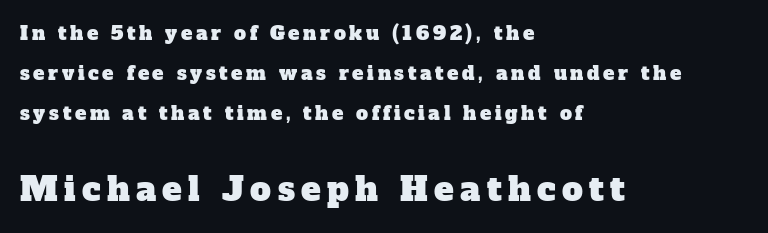
The zone under the glyphs is completely vacant. A typesetter would label this face a serif. This sample is left-justified, so line endings fall wherever the words run out. This sample has the flowing, uneven cadence of proportional lettering.
